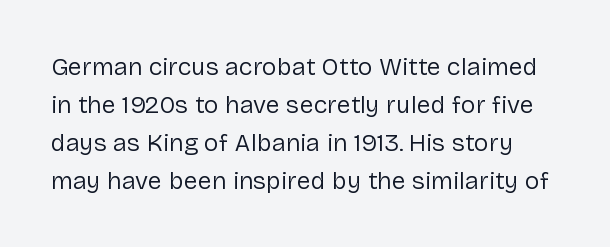
The image shows 25 px text type, upright; set normal line spacing (1.52x), normal letter spacing, not underlined.
